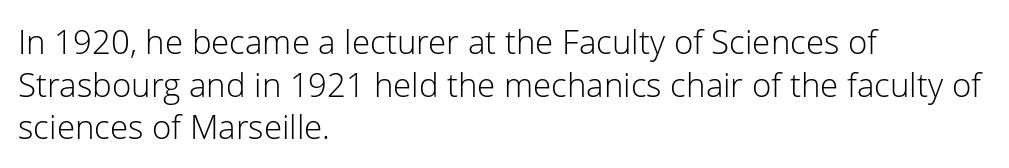
The image shows 33 px light sans-serif type, upright; set left-aligned, normal line spacing (1.29x), normal letter spacing, not underlined; low stroke contrast and a medium x-height.
